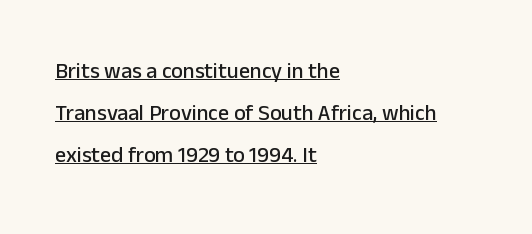
{"italic": "no", "underline": "yes", "align": "left", "line_spacing": "loose", "line_spacing_ratio": 1.91, "letter_spacing": "normal", "letter_spacing_em": 0.0, "glyph_px": 22}
